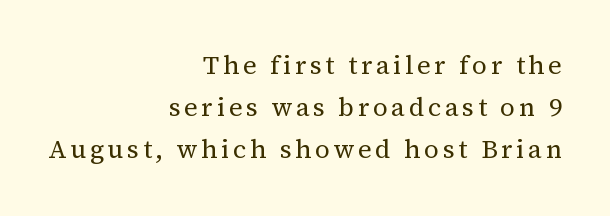
{"italic": "no", "bold": "no", "underline": "no", "align": "right", "line_spacing": "normal", "line_spacing_ratio": 1.62, "glyph_px": 26}
